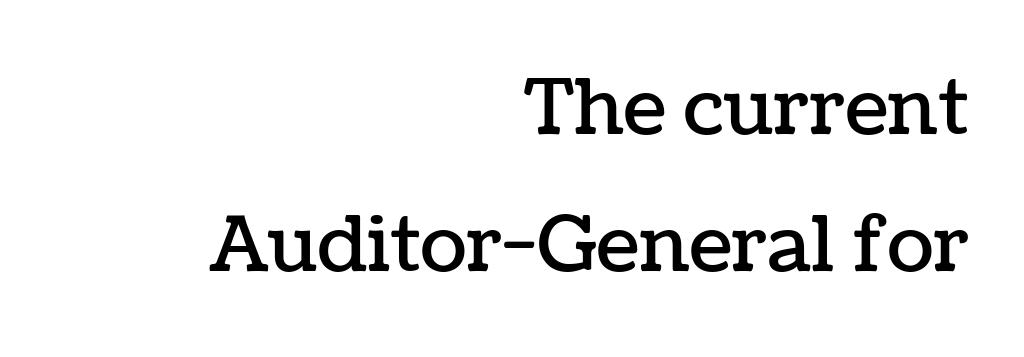
Q: Is the text italic (slanted)? A: No, it is upright.
Q: Is the text underlined? A: No.
Q: How is the paragraph aligned? A: Right-aligned.
Q: Is the spacing between letters normal or unusually wide? A: Normal.
Q: Width (condensed, normal, or wide)? A: Normal.
Q: Stroke contrast? A: Low.
Q: x-height? A: Medium.
Q: Monospaced? A: No.
